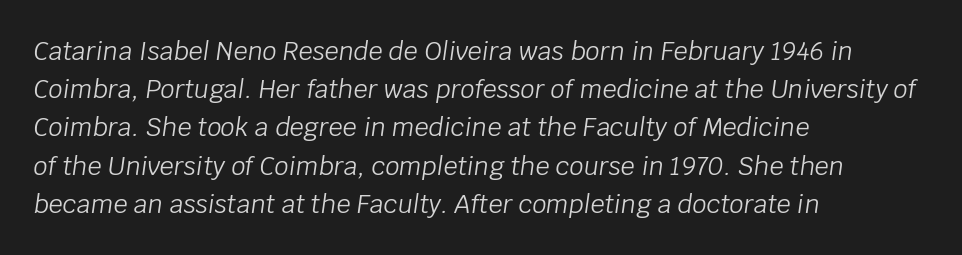
{"italic": "yes", "lean": "right", "slant_degrees": 8, "bold": "no", "underline": "no", "align": "left", "line_spacing": "normal", "line_spacing_ratio": 1.53, "letter_spacing": "normal", "letter_spacing_em": 0.0, "glyph_px": 25}
